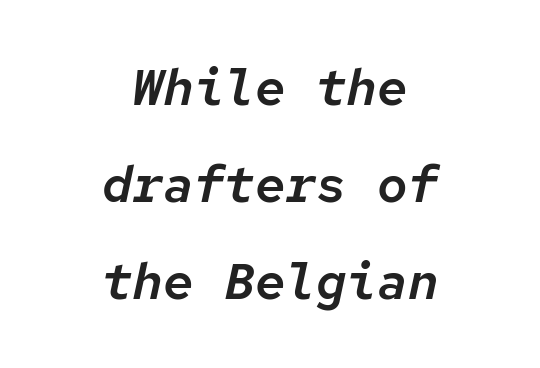
Horizontal bands of white between lines are thick stripes. Here the designer chose a console-style face with uniform glyph widths. The font's italic variant was chosen for this text. Beneath every word, the page is bare.
